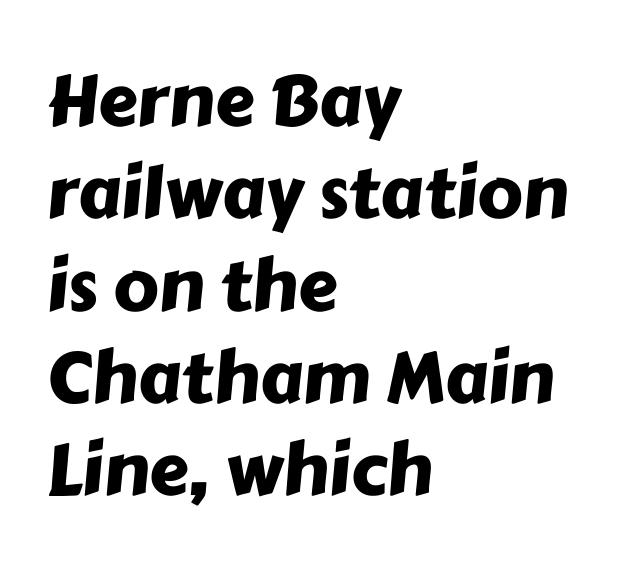
Whoever set this chose a conventional vertical rhythm. The paragraph has a hard left edge and a soft right edge. Anything drawn beneath the words? Only blank space. The letters advance in unequal steps, a hallmark of proportional type.
